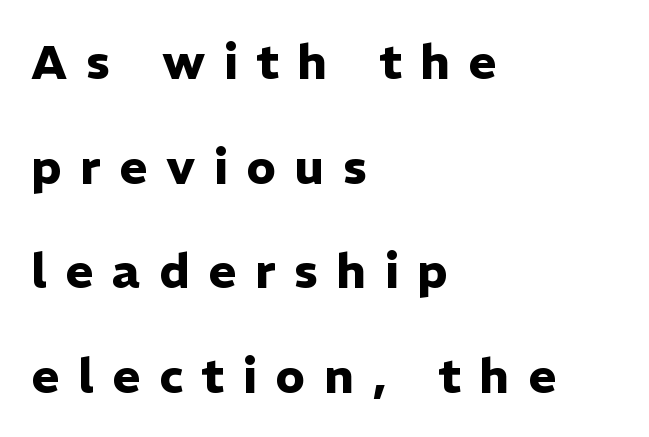
Q: Is the text bold? A: Yes.
Q: Is the text italic (slanted)? A: No, it is upright.
Q: Is the typeface a serif or a sans-serif typeface? A: Sans-serif.
Q: Is the text underlined? A: No.
Q: How is the paragraph aligned? A: Left-aligned.
Q: Is the spacing between letters normal or unusually wide? A: Unusually wide.
Q: Is the spacing between lines tight, normal or loose? A: Loose.
Q: Width (condensed, normal, or wide)? A: Normal.
Q: Stroke contrast? A: Low.
Q: x-height? A: Medium.
Q: Monospaced? A: No.
